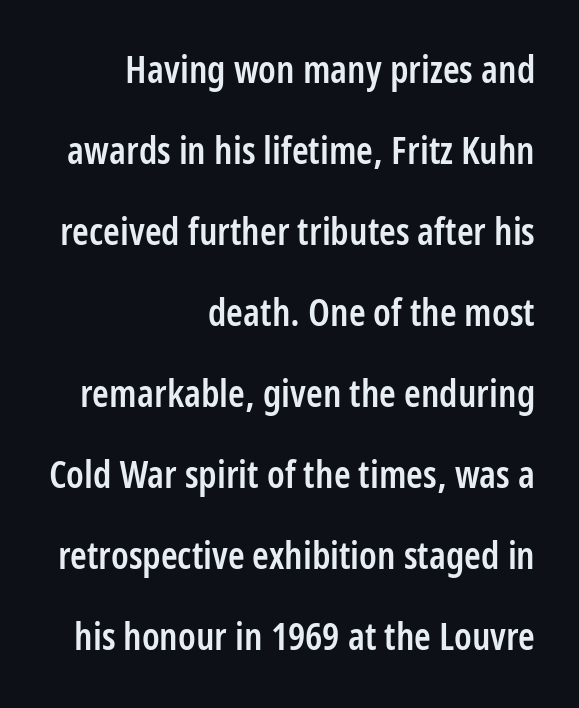
Tracking value appears to be zero — textbook default spacing. A somewhat darkened texture: the type is semibold rather than bold. You could not count columns in this text — the font is proportionally spaced. This sample trades compactness for vertical openness between lines. Look at the bottom of the vertical strokes: they stop flat, with no serifs. Tall strokes in this sample are plumb rather than angled.
